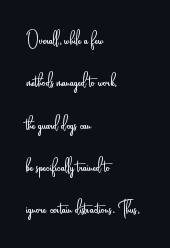
Alignment: flush left. The typesetting does not lean heavy: it is not bold. The string is rendered with underlining switched off. Students, note that the glyphs here touch the page at normal intervals.
